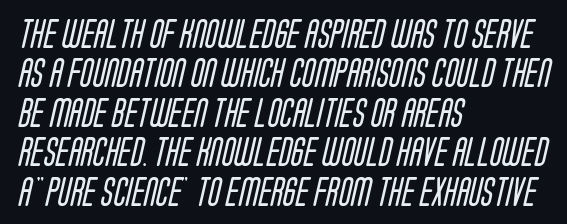
Q: Is the text bold? A: No.
Q: Is the typeface a serif or a sans-serif typeface? A: Sans-serif.
Q: Is the text underlined? A: No.
Q: How is the paragraph aligned? A: Left-aligned.
Q: Is the spacing between letters normal or unusually wide? A: Normal.
Q: Is the spacing between lines tight, normal or loose? A: Normal.
Q: Width (condensed, normal, or wide)? A: Condensed.
Q: Stroke contrast? A: Low.
Q: x-height? A: Large.
Q: Monospaced? A: No.
